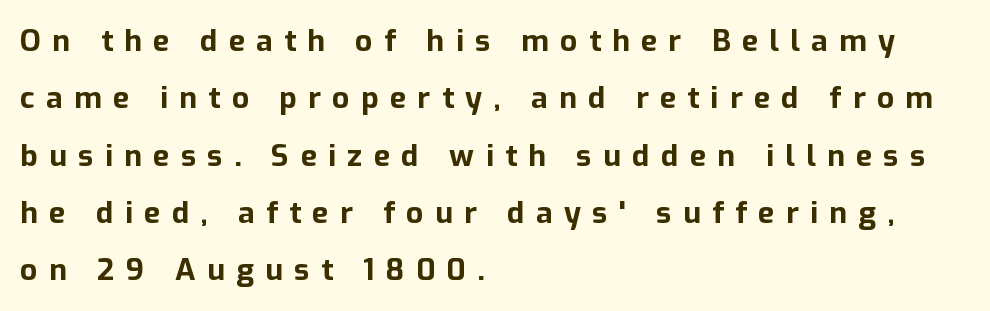
The image shows 30 px bold sans-serif type, upright; set left-aligned, loose line spacing (1.91x), unusually wide letter spacing (+0.38 em), not underlined; low stroke contrast and a medium x-height.
